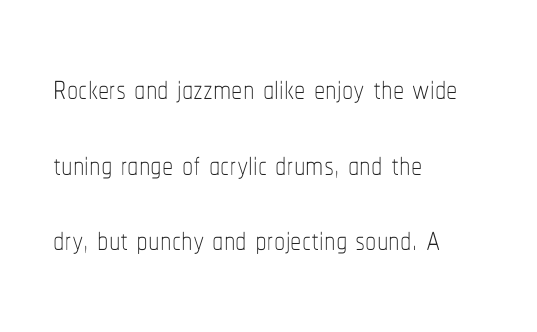
{"italic": "no", "bold": "no", "weight": "thin", "width": "condensed", "stroke_contrast": "low", "x_height": "medium", "monospaced": "no", "underline": "no", "align": "left", "line_spacing": "normal", "line_spacing_ratio": 1.68, "letter_spacing": "normal", "letter_spacing_em": 0.0, "glyph_px": 45}
